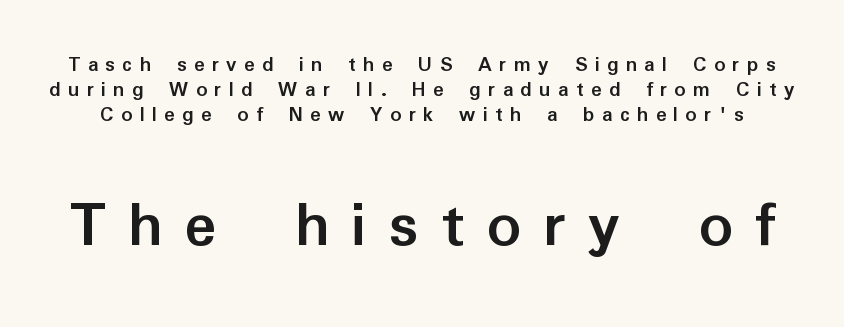
Regarding serifs, this sample does without them. Does the lettering tilt? It doesn't — this is upright. The lower block of text is set noticeably larger than the block above it. Tracking value appears strongly positive — letters spread wide. Type without underlining.
